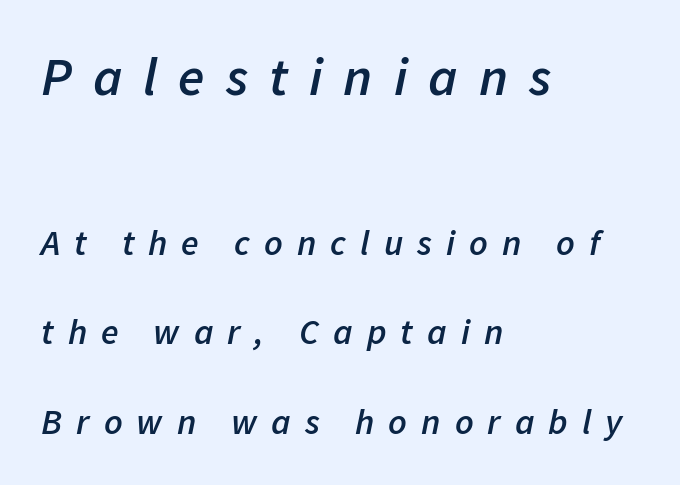
Q: Is the text bold? A: Semi-bold.
Q: Is the text italic (slanted)? A: Yes, it leans right by about 11 degrees.
Q: Is the text underlined? A: No.
Q: How is the paragraph aligned? A: Left-aligned.
Q: Is the spacing between letters normal or unusually wide? A: Unusually wide.
Q: Is the spacing between lines tight, normal or loose? A: Loose.
Q: Which block of text is set in a larger size, the first (top) or the second (bottom)? A: The first (top) one.
Q: Width (condensed, normal, or wide)? A: Normal.
Q: Stroke contrast? A: Low.
Q: x-height? A: Medium.
Q: Monospaced? A: No.
